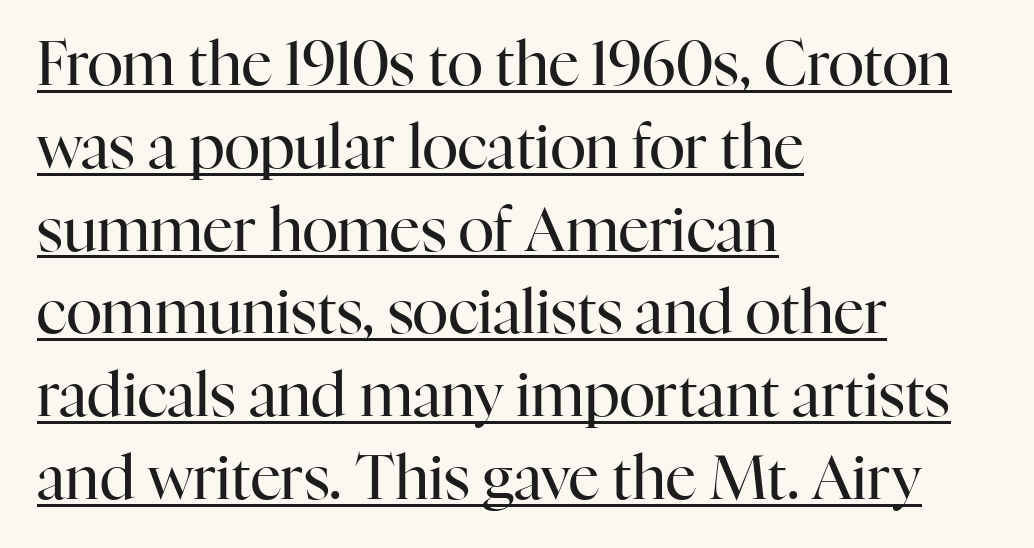
{"serif": "yes", "italic": "no", "bold": "no", "weight": "regular", "width": "normal", "stroke_contrast": "high", "x_height": "medium", "monospaced": "no", "underline": "yes", "align": "left", "line_spacing": "normal", "line_spacing_ratio": 1.38, "letter_spacing": "normal", "letter_spacing_em": 0.0, "glyph_px": 60}
